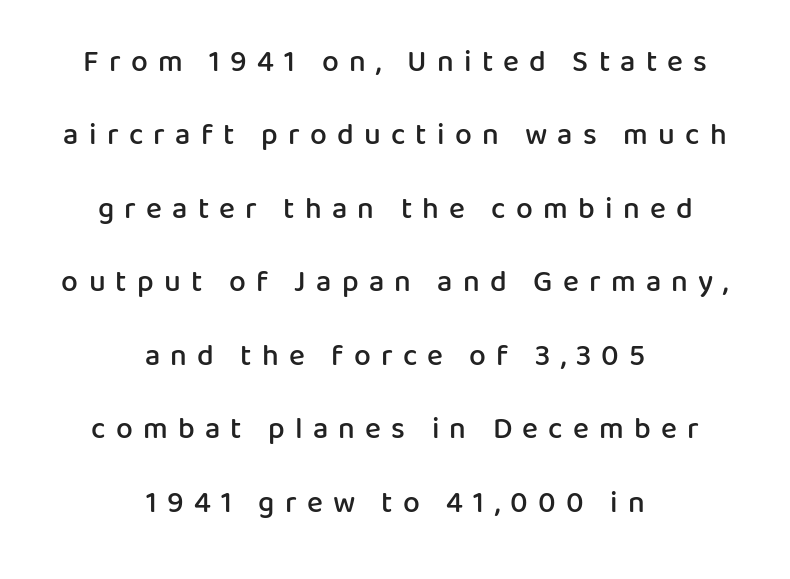
The image shows 30 px semibold sans-serif type, upright; set centered, loose line spacing (2.45x), unusually wide letter spacing (+0.34 em), not underlined; low stroke contrast and a medium x-height.
